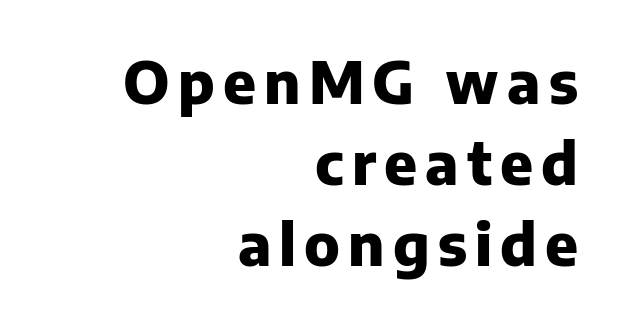
The image shows 58 px heavy sans-serif type, upright; set right-aligned, normal line spacing (1.4x), not underlined; low stroke contrast and a medium x-height.
